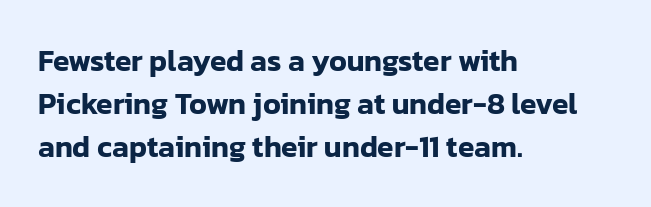
The image shows 30 px sans-serif type, upright; set left-aligned, normal line spacing (1.43x), normal letter spacing, not underlined; low stroke contrast and a medium x-height.
